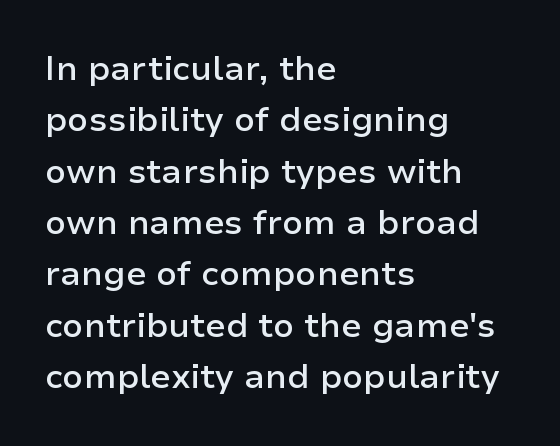
The image shows 34 px semibold sans-serif type, upright; set left-aligned, normal line spacing (1.51x), normal letter spacing, not underlined; low stroke contrast and a medium x-height.
